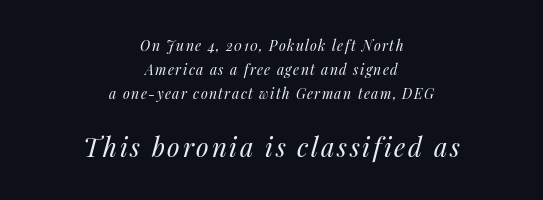
Decoration check: the copy has no underline. Small over large — that's the arrangement of the two blocks here. No extra ink here — the face is not bold. Layout note: lines centered. Italic? Definitely — the glyphs are oblique.
